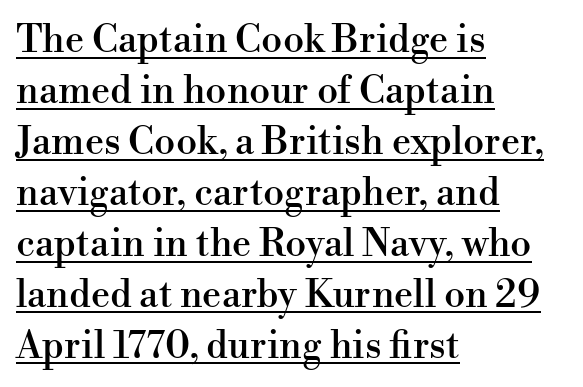
{"serif": "yes", "italic": "no", "width": "normal", "stroke_contrast": "high", "x_height": "small", "monospaced": "no", "underline": "yes", "align": "left", "line_spacing": "normal", "line_spacing_ratio": 1.34, "letter_spacing": "normal", "letter_spacing_em": 0.0, "glyph_px": 38}
